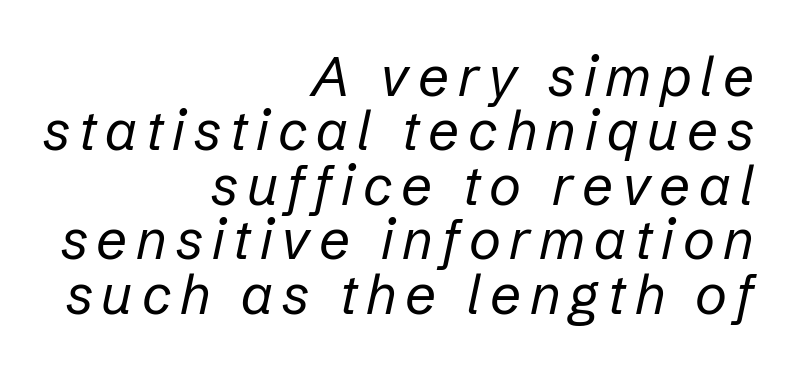
{"italic": "yes", "lean": "right", "slant_degrees": 12, "bold": "no", "weight": "regular", "width": "normal", "stroke_contrast": "low", "x_height": "medium", "monospaced": "no", "underline": "no", "align": "right", "line_spacing": "tight", "line_spacing_ratio": 0.99, "glyph_px": 55}
